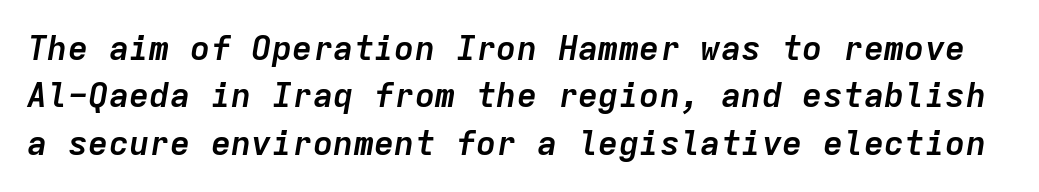
Q: Is the text bold? A: Yes.
Q: Is the text italic (slanted)? A: Yes, it leans right by about 9 degrees.
Q: Is the text underlined? A: No.
Q: Is the spacing between letters normal or unusually wide? A: Normal.
Q: Is the spacing between lines tight, normal or loose? A: Normal.
Q: Width (condensed, normal, or wide)? A: Normal.
Q: Stroke contrast? A: Low.
Q: x-height? A: Medium.
Q: Monospaced? A: Yes.
